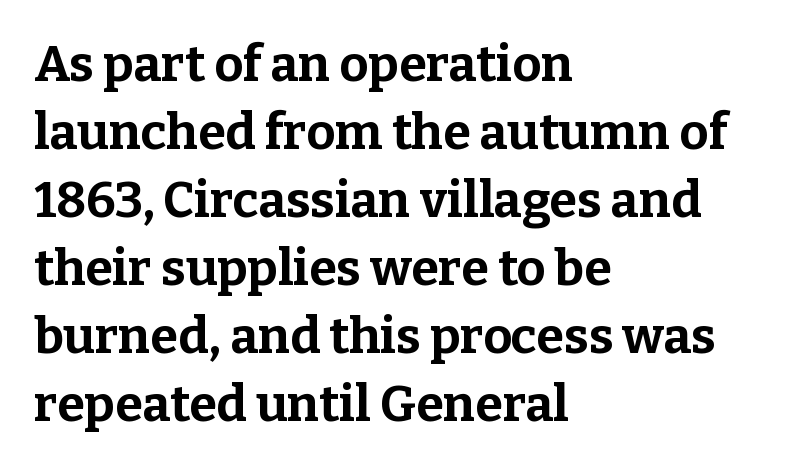
The image shows 50 px bold serif type, upright; set left-aligned, normal line spacing (1.36x), normal letter spacing, not underlined; low stroke contrast and a medium x-height.
